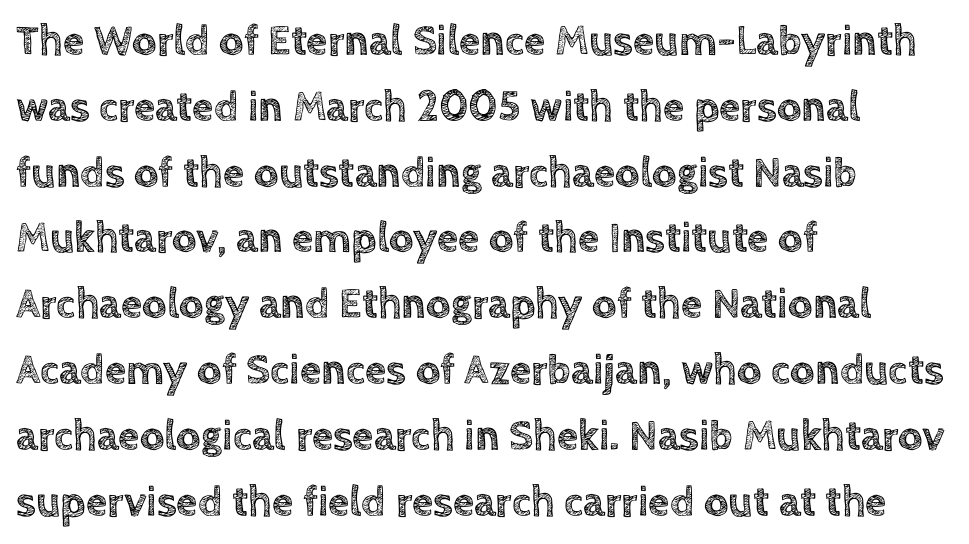
Q: Is the text italic (slanted)? A: No, it is upright.
Q: Is the text underlined? A: No.
Q: How is the paragraph aligned? A: Left-aligned.
Q: Is the spacing between letters normal or unusually wide? A: Normal.
Q: Is the spacing between lines tight, normal or loose? A: Normal.
Q: Width (condensed, normal, or wide)? A: Normal.
Q: x-height? A: Large.
Q: Monospaced? A: No.
